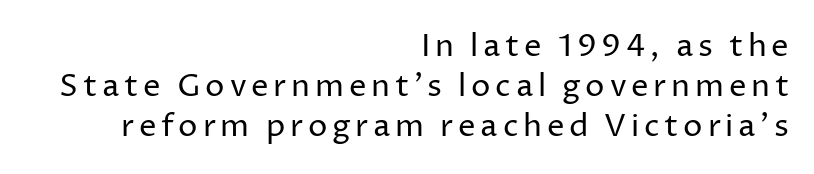
The image shows 31 px regular-weight sans-serif type, upright; set right-aligned, normal line spacing (1.29x), not underlined; low stroke contrast and a medium x-height.
